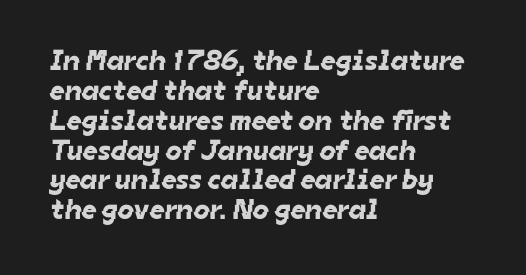
{"serif": "no", "width": "normal", "stroke_contrast": "low", "x_height": "medium", "monospaced": "no", "underline": "no", "align": "left", "line_spacing": "tight", "line_spacing_ratio": 1.03, "letter_spacing": "normal", "letter_spacing_em": 0.0, "glyph_px": 29}
